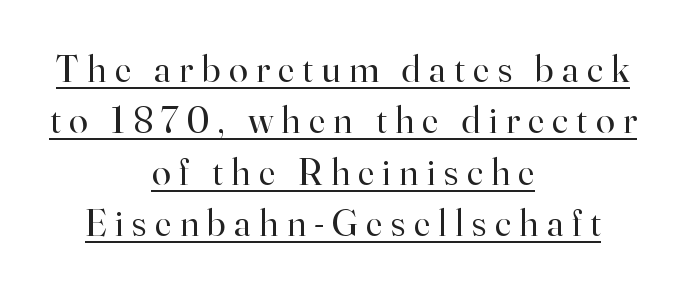
The image shows 38 px regular-weight serif type, upright; set centered, normal line spacing (1.35x), unusually wide letter spacing (+0.22 em), underlined; high stroke contrast and a small x-height.
